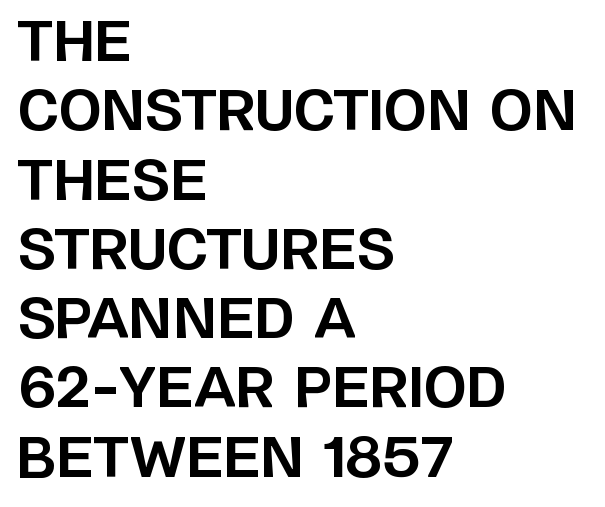
Q: Is the text bold? A: Yes.
Q: Is the text italic (slanted)? A: No, it is upright.
Q: Is the typeface a serif or a sans-serif typeface? A: Sans-serif.
Q: Is the text underlined? A: No.
Q: How is the paragraph aligned? A: Left-aligned.
Q: Is the spacing between letters normal or unusually wide? A: Normal.
Q: Is the spacing between lines tight, normal or loose? A: Normal.
Q: Width (condensed, normal, or wide)? A: Normal.
Q: Stroke contrast? A: Low.
Q: x-height? A: Large.
Q: Monospaced? A: No.
